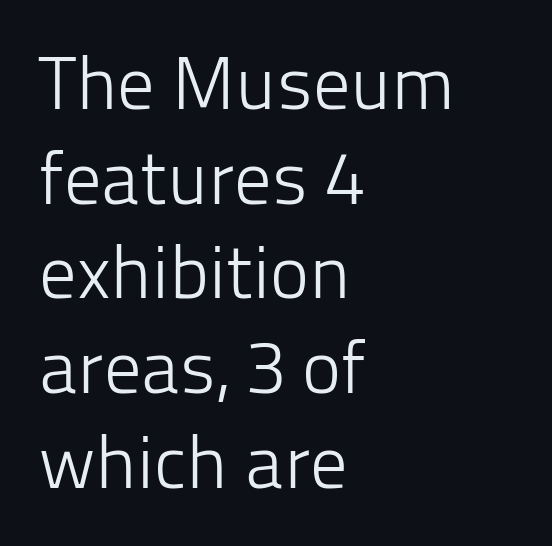
{"serif": "no", "italic": "no", "bold": "no", "weight": "light", "width": "normal", "stroke_contrast": "low", "x_height": "medium", "monospaced": "no", "underline": "no", "align": "left", "line_spacing": "normal", "line_spacing_ratio": 1.28, "letter_spacing": "normal", "letter_spacing_em": 0.0, "glyph_px": 74}
